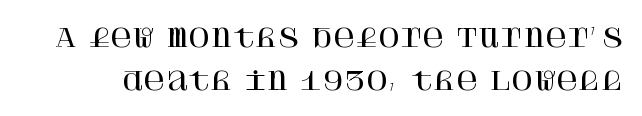
The image shows 24 px text type, upright; set line spacing 1.81x, normal letter spacing, not underlined.
